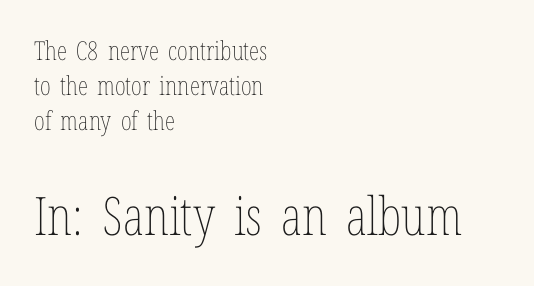
The passage is arranged the way most books set body copy — flush left. Each letter keeps its own natural width here, so spacing adapts to shape. You get the small type first, then a jump to larger type. The passage shown has conventional tracking throughout. Caption: face not bold, strokes unweighted. Is there much room between lines? A standard amount, neither cramped nor airy.
